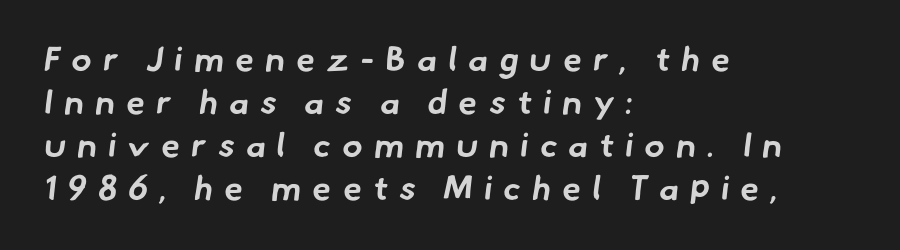
The image shows 34 px bold sans-serif type; set left-aligned, normal line spacing (1.26x), unusually wide letter spacing (+0.33 em), not underlined; low stroke contrast and a small x-height.
